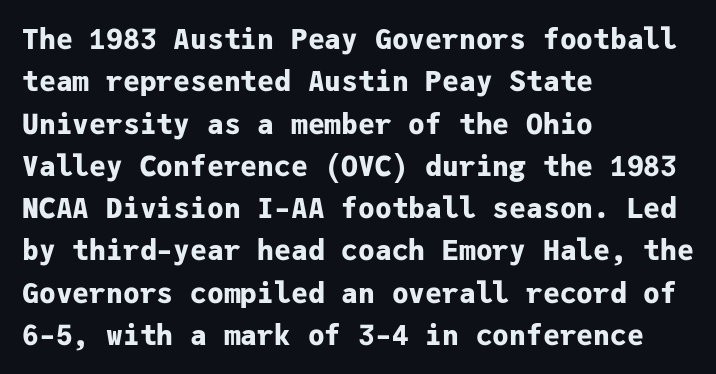
The image shows 28 px bold sans-serif type, upright, monospaced; set left-aligned, normal line spacing (1.51x), normal letter spacing, not underlined; low stroke contrast and a medium x-height.
